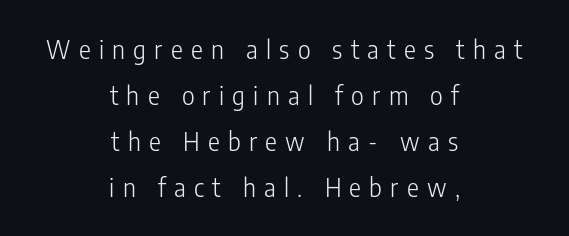
The image shows 25 px text type, upright; set centered, line spacing 1.84x, unusually wide letter spacing (+0.33 em), not underlined.
